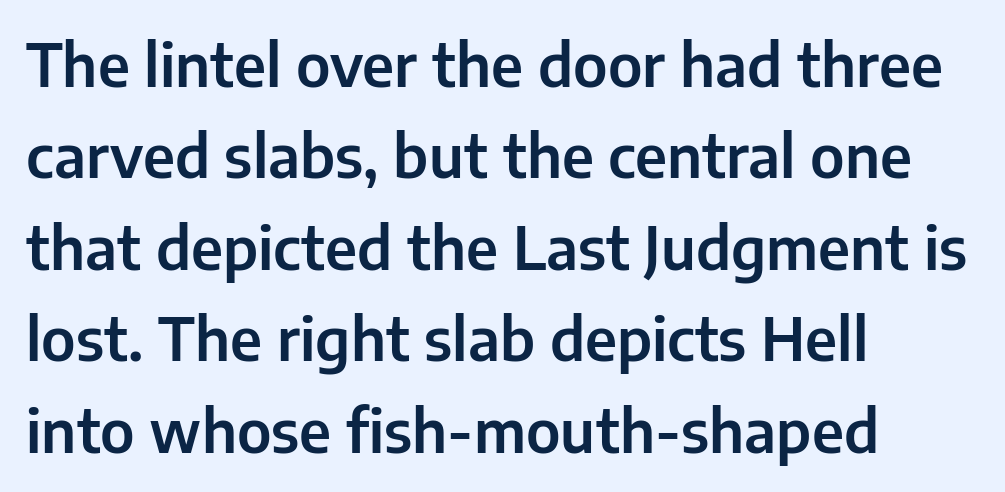
The image shows 59 px sans-serif type, upright; set left-aligned, normal line spacing (1.55x), normal letter spacing, not underlined; low stroke contrast and a medium x-height.
